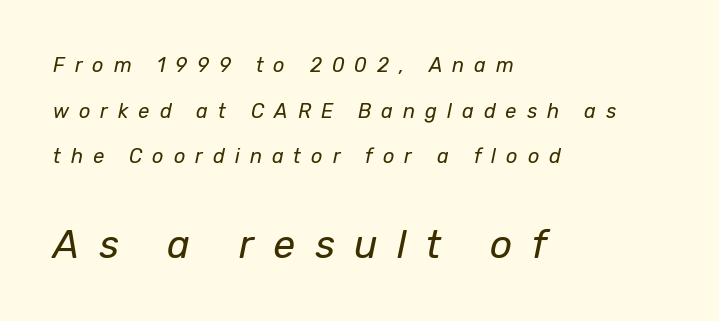
Q: Is the text bold? A: No.
Q: Is the text italic (slanted)? A: Yes, it leans right by about 12 degrees.
Q: Is the text underlined? A: No.
Q: How is the paragraph aligned? A: Left-aligned.
Q: Is the spacing between letters normal or unusually wide? A: Unusually wide.
Q: Is the spacing between lines tight, normal or loose? A: Loose.
Q: Which block of text is set in a larger size, the first (top) or the second (bottom)? A: The second (bottom) one.
Q: Width (condensed, normal, or wide)? A: Normal.
Q: Stroke contrast? A: Low.
Q: x-height? A: Medium.
Q: Monospaced? A: No.
